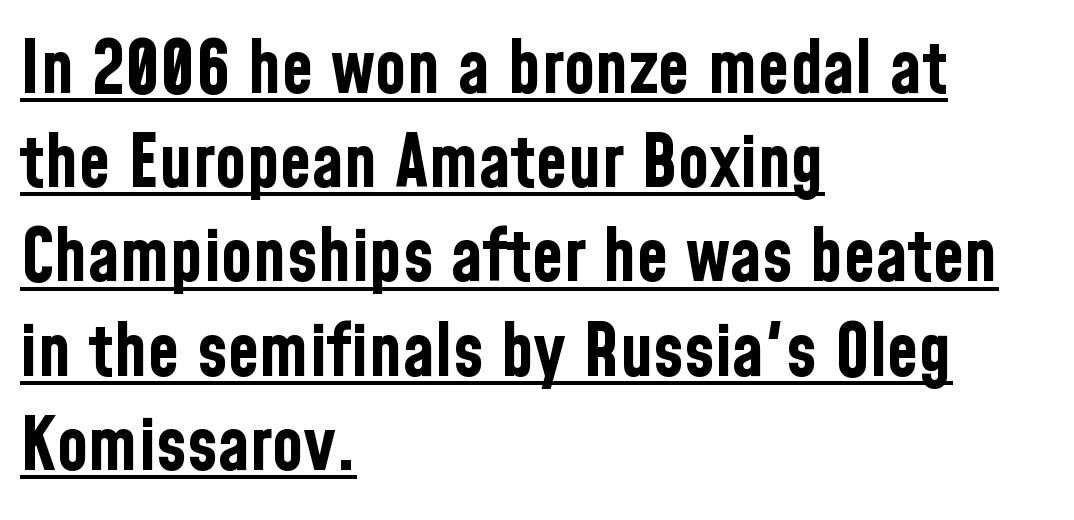
Q: Is the text bold? A: Yes.
Q: Is the text italic (slanted)? A: No, it is upright.
Q: Is the typeface a serif or a sans-serif typeface? A: Sans-serif.
Q: Is the text underlined? A: Yes.
Q: How is the paragraph aligned? A: Left-aligned.
Q: Is the spacing between letters normal or unusually wide? A: Normal.
Q: Is the spacing between lines tight, normal or loose? A: Normal.
Q: Width (condensed, normal, or wide)? A: Condensed.
Q: Stroke contrast? A: Low.
Q: x-height? A: Medium.
Q: Monospaced? A: No.
